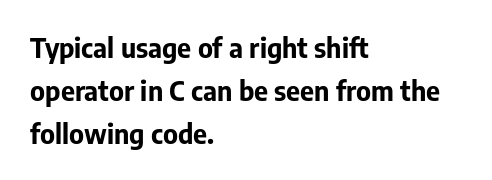
{"italic": "no", "bold": "yes", "underline": "no", "align": "left", "line_spacing": "normal", "line_spacing_ratio": 1.59, "letter_spacing": "normal", "letter_spacing_em": 0.0, "glyph_px": 27}
